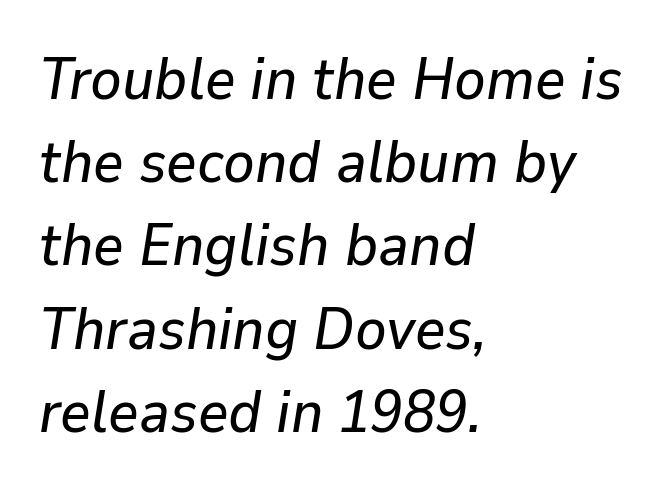
Q: Is the text italic (slanted)? A: Yes, it leans right by about 9 degrees.
Q: Is the text underlined? A: No.
Q: How is the paragraph aligned? A: Left-aligned.
Q: Is the spacing between letters normal or unusually wide? A: Normal.
Q: Is the spacing between lines tight, normal or loose? A: Normal.
Q: Width (condensed, normal, or wide)? A: Normal.
Q: Stroke contrast? A: Low.
Q: x-height? A: Medium.
Q: Monospaced? A: No.
